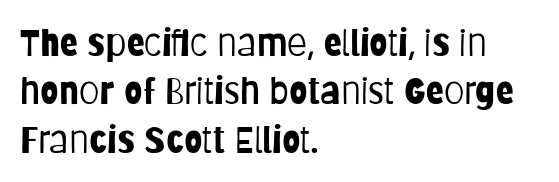
{"serif": "no", "italic": "no", "bold": "no", "weight": "light", "width": "condensed", "stroke_contrast": "low", "x_height": "large", "monospaced": "no", "underline": "no", "align": "left", "line_spacing": "normal", "line_spacing_ratio": 1.31, "letter_spacing": "normal", "letter_spacing_em": 0.0, "glyph_px": 37}
